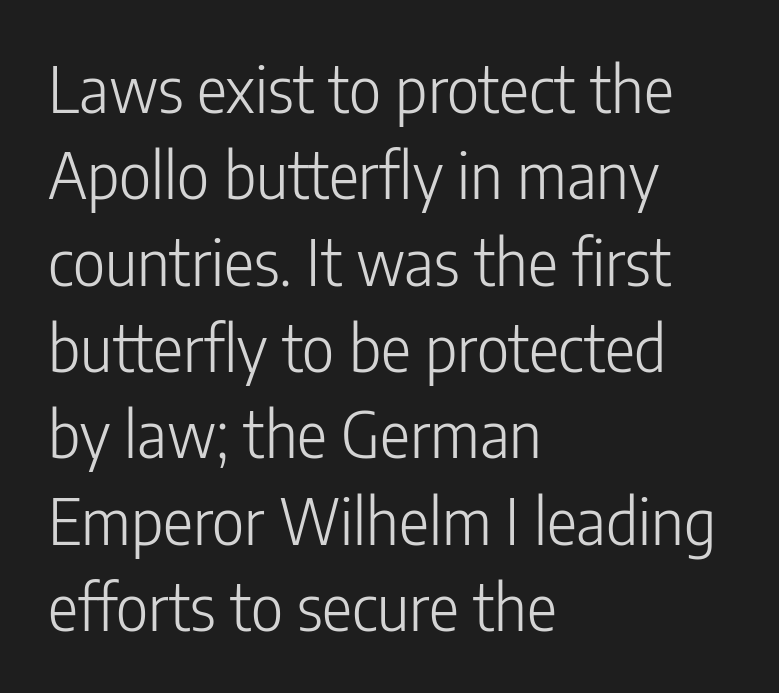
Q: Is the text bold? A: No.
Q: Is the text italic (slanted)? A: No, it is upright.
Q: Is the typeface a serif or a sans-serif typeface? A: Sans-serif.
Q: Is the text underlined? A: No.
Q: How is the paragraph aligned? A: Left-aligned.
Q: Is the spacing between letters normal or unusually wide? A: Normal.
Q: Is the spacing between lines tight, normal or loose? A: Normal.
Q: Width (condensed, normal, or wide)? A: Condensed.
Q: Stroke contrast? A: Low.
Q: x-height? A: Medium.
Q: Monospaced? A: No.
